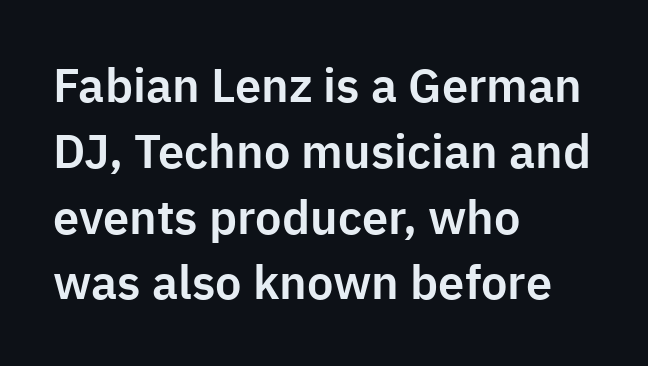
{"serif": "no", "italic": "no", "width": "normal", "stroke_contrast": "low", "x_height": "medium", "monospaced": "no", "underline": "no", "align": "left", "line_spacing": "normal", "line_spacing_ratio": 1.4, "letter_spacing": "normal", "letter_spacing_em": 0.0, "glyph_px": 47}
